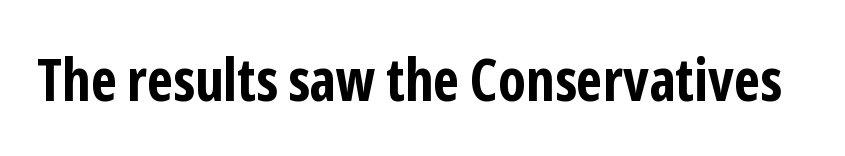
Q: Is the text bold? A: Yes.
Q: Is the text italic (slanted)? A: No, it is upright.
Q: Is the typeface a serif or a sans-serif typeface? A: Sans-serif.
Q: Is the text underlined? A: No.
Q: Is the spacing between letters normal or unusually wide? A: Normal.
Q: Width (condensed, normal, or wide)? A: Condensed.
Q: Stroke contrast? A: Low.
Q: x-height? A: Medium.
Q: Monospaced? A: No.
